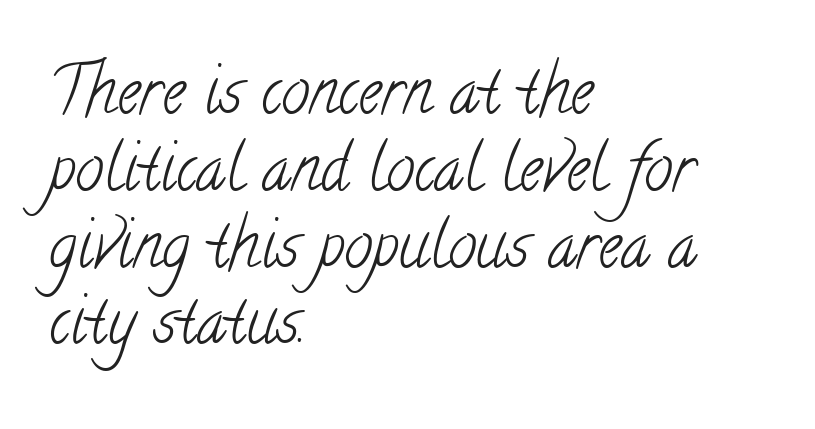
{"bold": "no", "weight": "light", "width": "condensed", "stroke_contrast": "low", "x_height": "small", "monospaced": "no", "underline": "no", "align": "left", "line_spacing_ratio": 1.2, "letter_spacing": "normal", "letter_spacing_em": 0.0, "glyph_px": 64}
